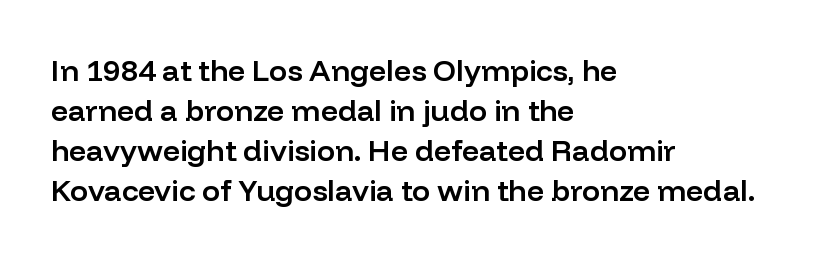
{"serif": "no", "italic": "no", "bold": "semi", "weight": "semibold", "width": "normal", "stroke_contrast": "low", "x_height": "medium", "monospaced": "no", "underline": "no", "align": "left", "line_spacing": "normal", "line_spacing_ratio": 1.33, "letter_spacing": "normal", "letter_spacing_em": 0.0, "glyph_px": 30}
